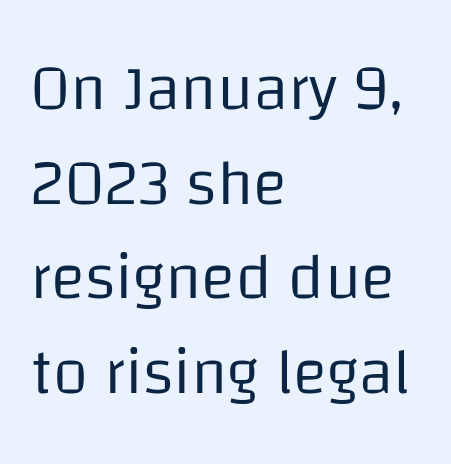
The font family rendered here belongs to the sans-serif group. Weight class: somewhere from thin through regular. Every stem runs plumb, perpendicular to the baseline. The lines in this sample share a left origin and differ only in where they stop. This sample has the flowing, uneven cadence of proportional lettering. The rendering uses a moderate line-height, typical for paragraphs.
